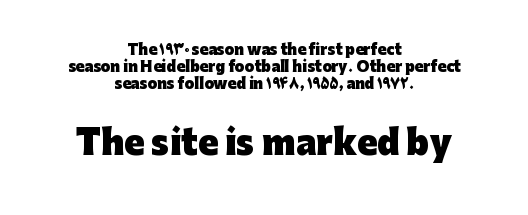
{"serif": "no", "italic": "no", "bold": "yes", "weight": "heavy", "width": "normal", "stroke_contrast": "low", "x_height": "medium", "monospaced": "no", "underline": "no", "align": "center", "line_spacing_ratio": 1.23, "letter_spacing": "normal", "letter_spacing_em": 0.0, "larger_block": "second", "size_ratio": 2.36, "glyph_px": 33}
